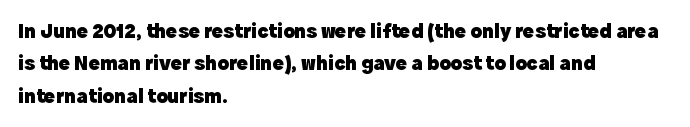
Q: Is the text bold? A: Yes.
Q: Is the text italic (slanted)? A: No, it is upright.
Q: Is the text underlined? A: No.
Q: How is the paragraph aligned? A: Left-aligned.
Q: Is the spacing between letters normal or unusually wide? A: Normal.
Q: Is the spacing between lines tight, normal or loose? A: Normal.
